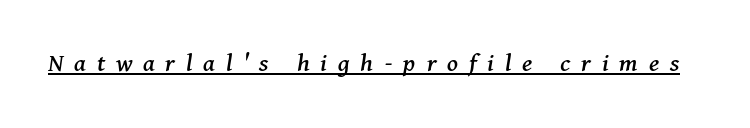
{"italic": "yes", "lean": "right", "slant_degrees": 11, "underline": "yes", "letter_spacing": "wide", "letter_spacing_em": 0.4, "glyph_px": 27}
